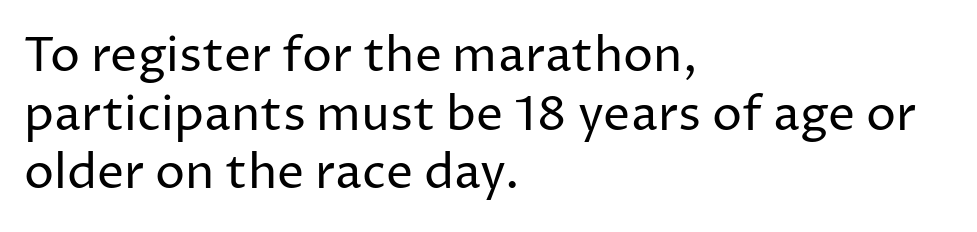
The image shows 48 px regular-weight sans-serif type, upright; set left-aligned, line spacing 1.22x, normal letter spacing, not underlined; low stroke contrast and a medium x-height.
